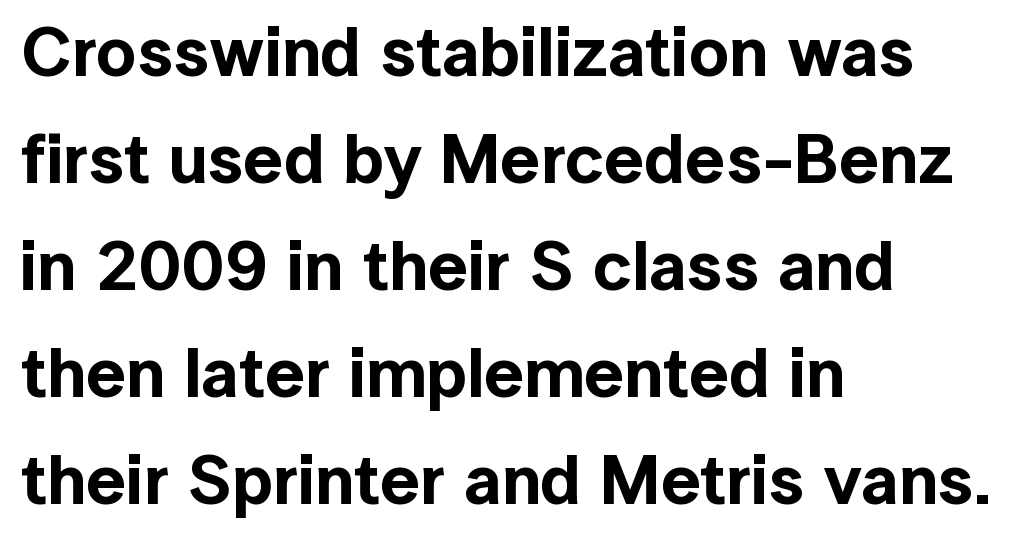
Q: Is the text italic (slanted)? A: No, it is upright.
Q: Is the typeface a serif or a sans-serif typeface? A: Sans-serif.
Q: Is the text underlined? A: No.
Q: How is the paragraph aligned? A: Left-aligned.
Q: Is the spacing between letters normal or unusually wide? A: Normal.
Q: Is the spacing between lines tight, normal or loose? A: Normal.
Q: Width (condensed, normal, or wide)? A: Normal.
Q: x-height? A: Medium.
Q: Monospaced? A: No.
